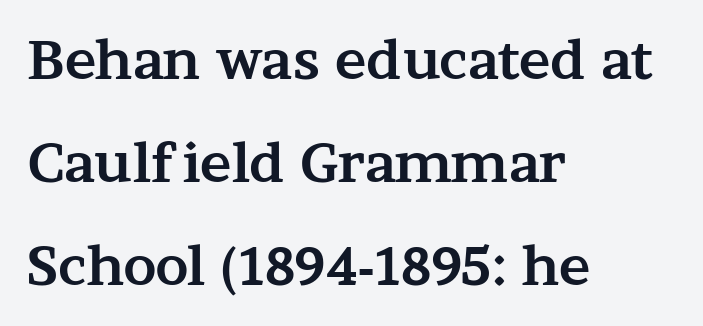
The image shows 53 px bold, wide serif type, upright; set left-aligned, loose line spacing (1.94x), normal letter spacing, not underlined; medium stroke contrast and a medium x-height.
